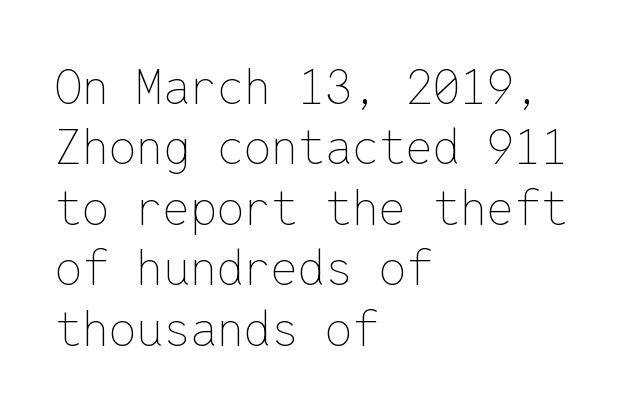
The image shows 48 px thin type, upright, monospaced; set left-aligned, normal line spacing (1.26x), normal letter spacing, not underlined; low stroke contrast and a medium x-height.
